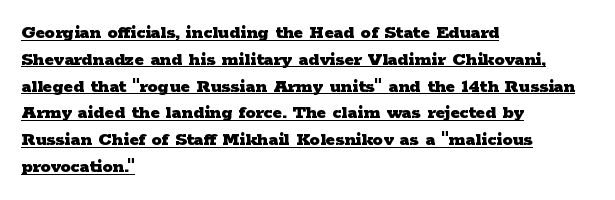
Q: Is the text bold? A: Yes.
Q: Is the text italic (slanted)? A: No, it is upright.
Q: Is the text underlined? A: Yes.
Q: How is the paragraph aligned? A: Left-aligned.
Q: Is the spacing between letters normal or unusually wide? A: Normal.
Q: Is the spacing between lines tight, normal or loose? A: Normal.
